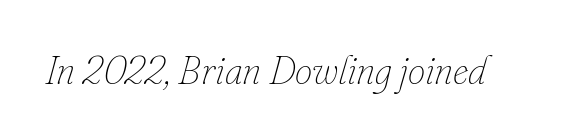
Q: Is the text bold? A: No.
Q: Is the text italic (slanted)? A: Yes, it leans right by about 16 degrees.
Q: Is the text underlined? A: No.
Q: Is the spacing between letters normal or unusually wide? A: Normal.
Q: Width (condensed, normal, or wide)? A: Normal.
Q: Stroke contrast? A: Low.
Q: x-height? A: Small.
Q: Monospaced? A: No.
